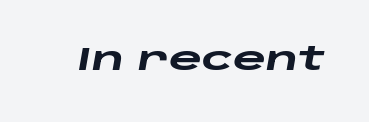
The image shows 32 px heavy, wide type, italic (leaning right); set normal letter spacing, not underlined; low stroke contrast and a large x-height.
